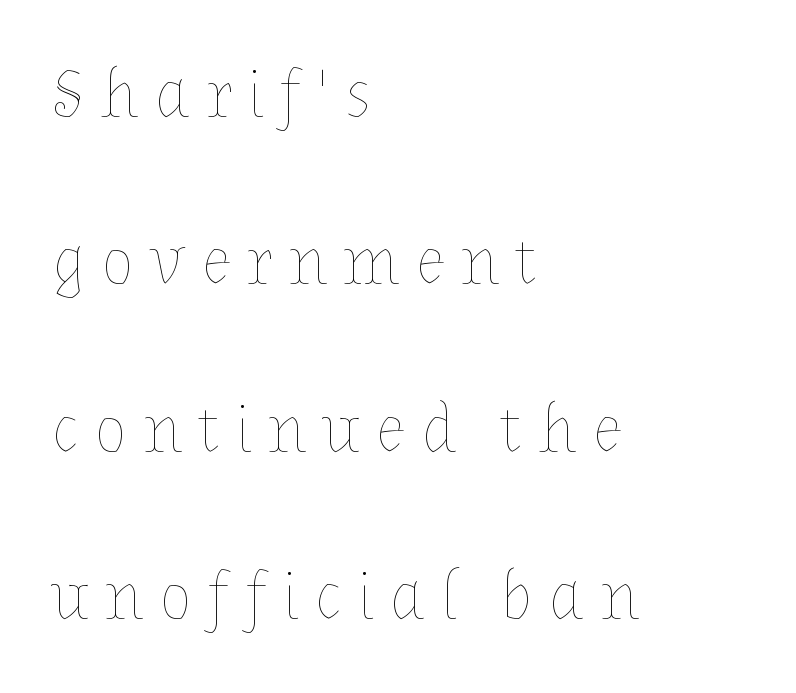
The image shows 68 px thin type, upright; set left-aligned, loose line spacing (2.46x), unusually wide letter spacing (+0.23 em), not underlined; low stroke contrast and a medium x-height.
